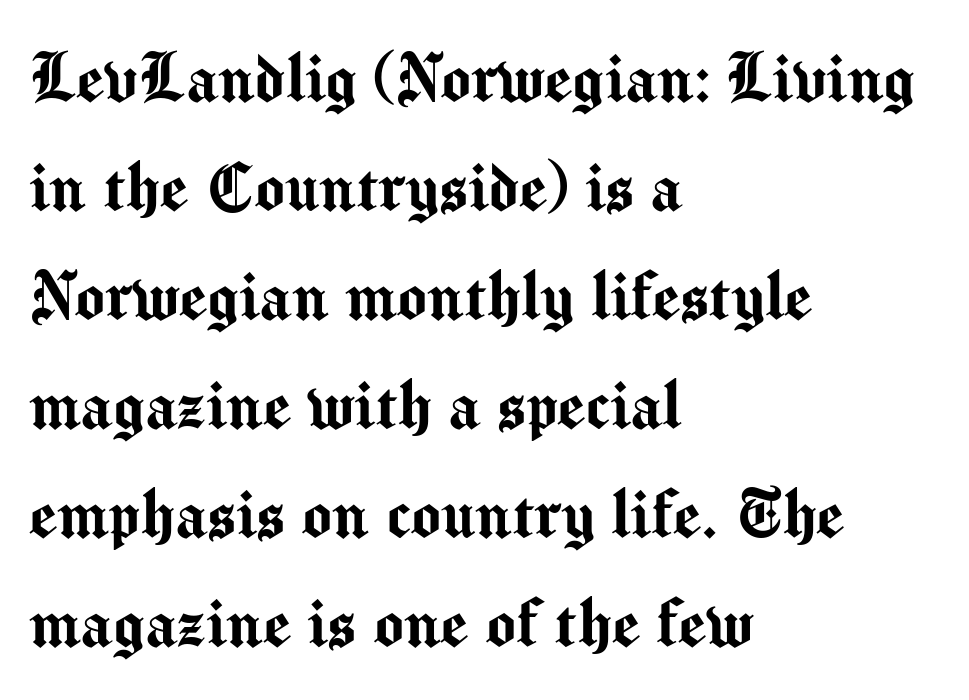
The image shows 79 px sans-serif type, upright; set left-aligned, normal line spacing (1.38x), normal letter spacing, not underlined; medium stroke contrast and a medium x-height.
